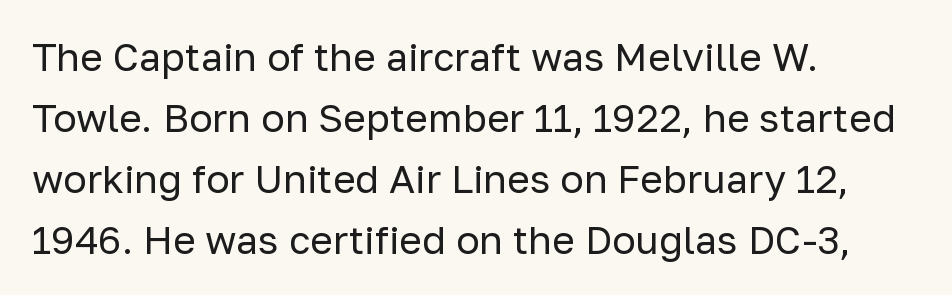
The image shows 39 px regular-weight sans-serif type, upright; set left-aligned, normal line spacing (1.56x), normal letter spacing, not underlined; low stroke contrast and a medium x-height.
